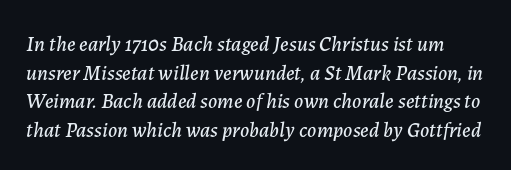
{"italic": "yes", "lean": "right", "slant_degrees": 7, "underline": "no", "line_spacing": "normal", "line_spacing_ratio": 1.36, "letter_spacing": "normal", "letter_spacing_em": 0.0, "glyph_px": 21}
